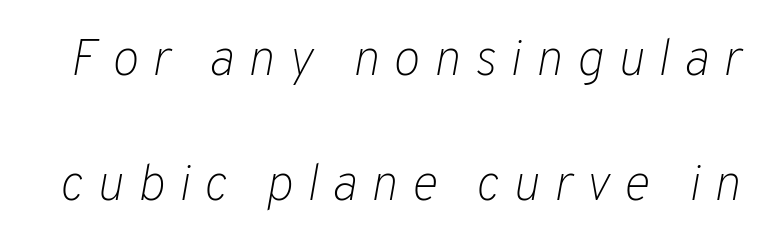
Is there much room between lines? Yes — plenty of vertical air separates them. The typography opts for an oblique posture over an upright one. Bold? No — there's no thickening of the strokes. Type without underlining.
